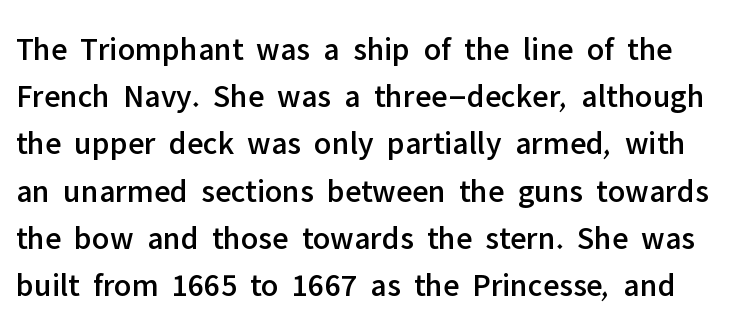
{"serif": "no", "italic": "no", "width": "normal", "stroke_contrast": "low", "x_height": "medium", "monospaced": "no", "underline": "no", "line_spacing": "normal", "line_spacing_ratio": 1.43, "letter_spacing": "normal", "letter_spacing_em": 0.0, "glyph_px": 33}
